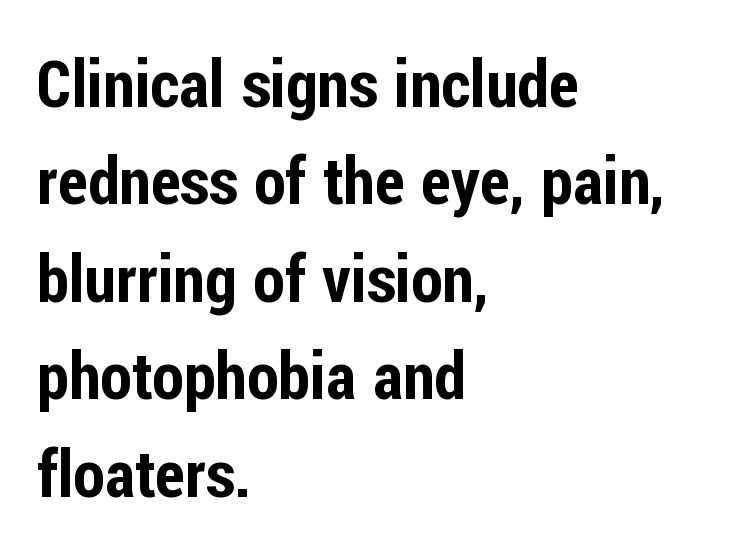
The letters carry no serifs — their stems end cleanly without finishing strokes. The lettering holds an erect, upright posture throughout. Tracking here is standard; glyphs follow each other at the usual distance. Bare-footed words on every line. How would I describe the line gaps? Plain and ordinary. Alignment: flush left.
